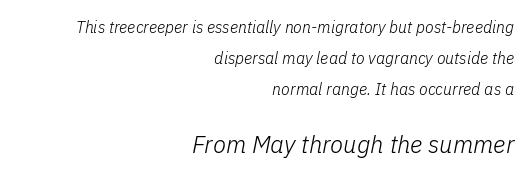
The image shows 24 px text type, italic (leaning right); set right-aligned, loose line spacing (1.94x), normal letter spacing, not underlined; the second (bottom) block is 1.5x larger.
